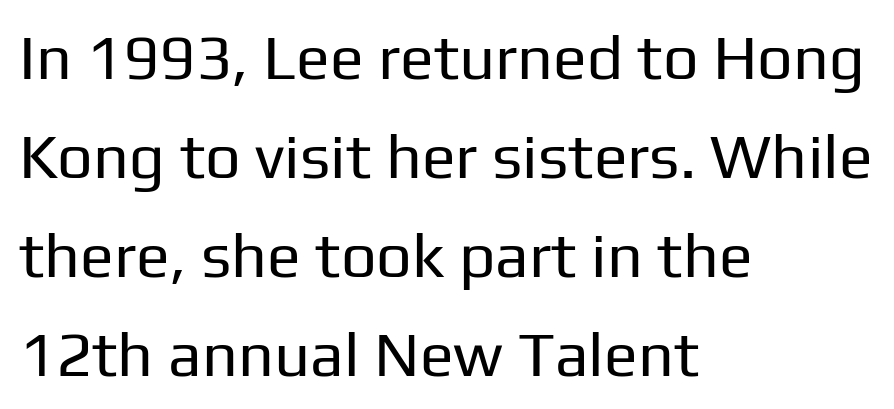
{"serif": "no", "italic": "no", "bold": "no", "weight": "regular", "width": "normal", "stroke_contrast": "low", "x_height": "medium", "monospaced": "no", "underline": "no", "align": "left", "line_spacing": "normal", "line_spacing_ratio": 1.57, "letter_spacing": "normal", "letter_spacing_em": 0.0, "glyph_px": 63}
